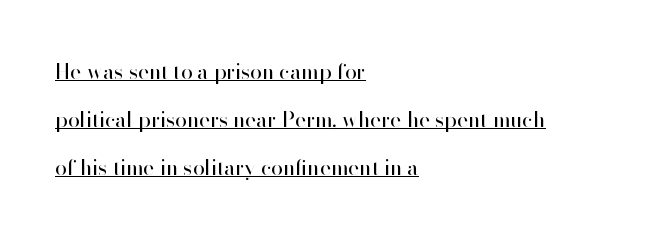
Q: Is the text bold? A: No.
Q: Is the text italic (slanted)? A: No, it is upright.
Q: Is the text underlined? A: Yes.
Q: How is the paragraph aligned? A: Left-aligned.
Q: Is the spacing between letters normal or unusually wide? A: Normal.
Q: Is the spacing between lines tight, normal or loose? A: Loose.
